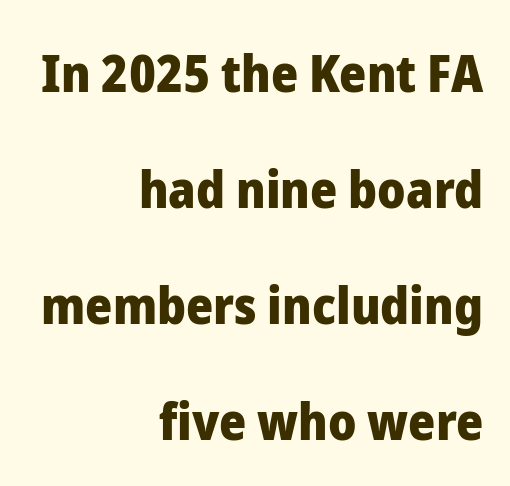
The image shows 52 px heavy sans-serif type, upright; set right-aligned, loose line spacing (2.23x), normal letter spacing, not underlined; low stroke contrast and a medium x-height.
